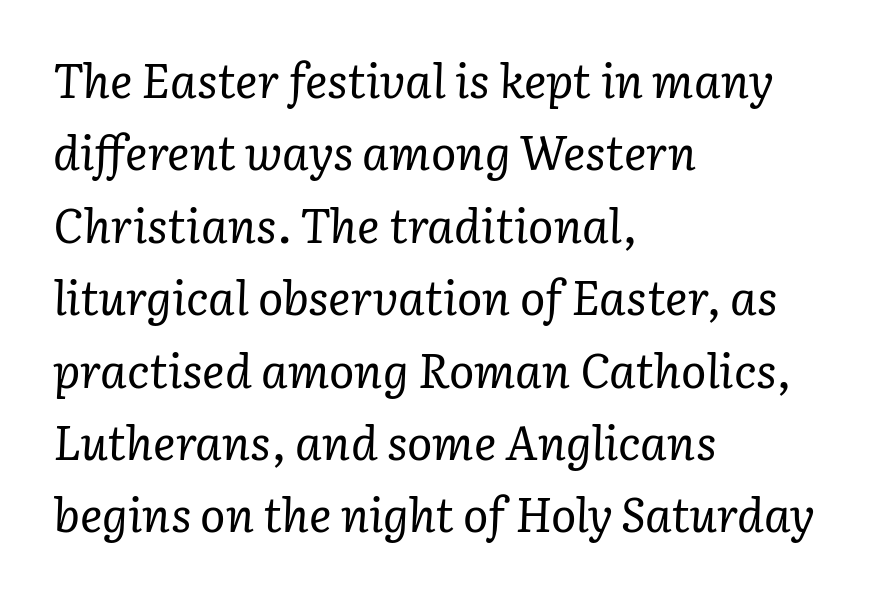
The image shows 47 px regular-weight serif type, italic (leaning right); set left-aligned, normal line spacing (1.54x), normal letter spacing, not underlined; low stroke contrast and a medium x-height.
